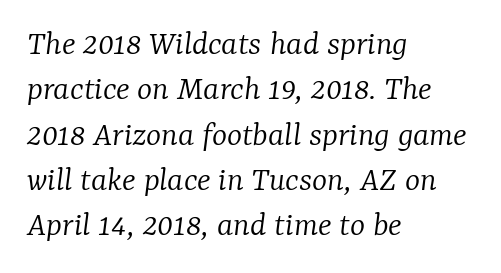
{"serif": "yes", "italic": "yes", "lean": "right", "slant_degrees": 7, "bold": "no", "weight": "light", "width": "normal", "stroke_contrast": "low", "x_height": "medium", "monospaced": "no", "underline": "no", "align": "left", "line_spacing": "normal", "line_spacing_ratio": 1.26, "letter_spacing": "normal", "letter_spacing_em": 0.0, "glyph_px": 36}
